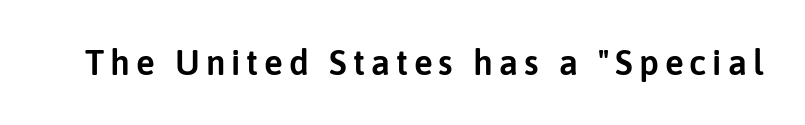
The rendering uses natural spacing where letterforms have individual widths. Nope, no serifs anywhere on these letters. A roman cut, with each character standing at attention. Quick note: underline off.
